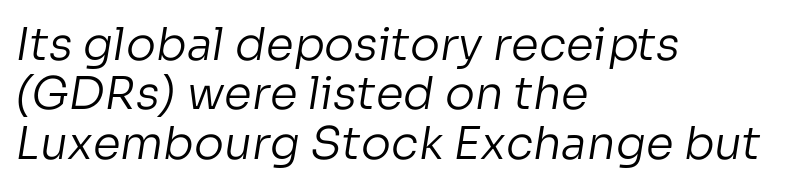
{"serif": "no", "bold": "no", "weight": "regular", "width": "normal", "stroke_contrast": "low", "x_height": "medium", "monospaced": "no", "underline": "no", "align": "left", "line_spacing": "tight", "line_spacing_ratio": 1.1, "letter_spacing": "normal", "letter_spacing_em": 0.0, "glyph_px": 45}
